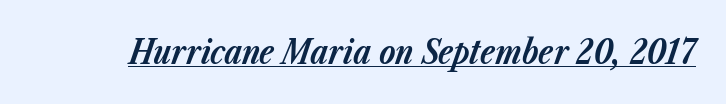
Underlined type. Look at the tracking — it's just the regular setting, nothing added. The letters advance in unequal steps, a hallmark of proportional type. Strong, thick strokes mark this as bold type. These lines were composed using italics.
